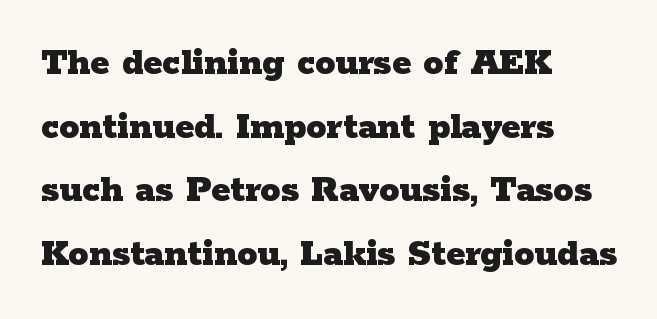
The image shows 40 px heavy, wide serif type, upright; set left-aligned, normal line spacing (1.59x), normal letter spacing, not underlined; low stroke contrast and a medium x-height.
